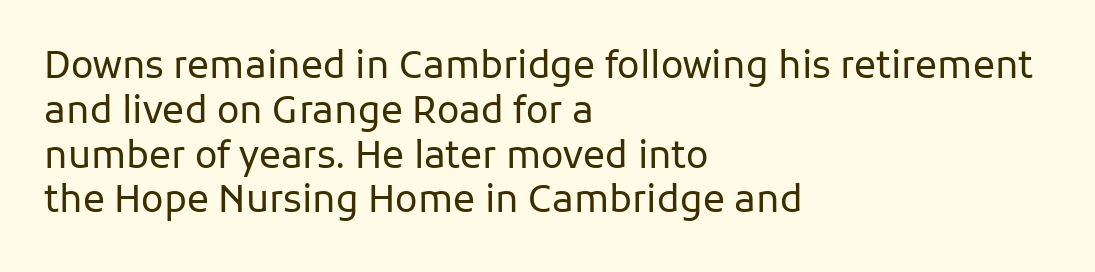
Q: Is the text bold? A: No.
Q: Is the text italic (slanted)? A: No, it is upright.
Q: Is the typeface a serif or a sans-serif typeface? A: Sans-serif.
Q: Is the text underlined? A: No.
Q: How is the paragraph aligned? A: Left-aligned.
Q: Is the spacing between letters normal or unusually wide? A: Normal.
Q: Width (condensed, normal, or wide)? A: Normal.
Q: Stroke contrast? A: Low.
Q: x-height? A: Medium.
Q: Monospaced? A: No.
